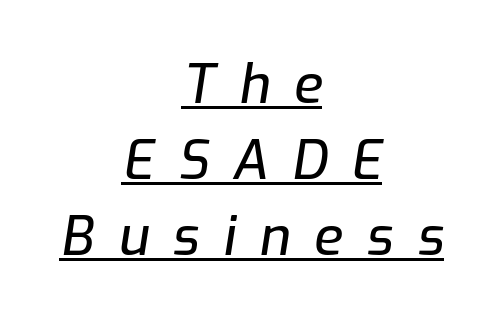
{"italic": "yes", "lean": "right", "slant_degrees": 9, "width": "normal", "stroke_contrast": "low", "x_height": "medium", "monospaced": "no", "underline": "yes", "align": "center", "line_spacing": "normal", "line_spacing_ratio": 1.43, "letter_spacing": "wide", "letter_spacing_em": 0.45, "glyph_px": 53}
